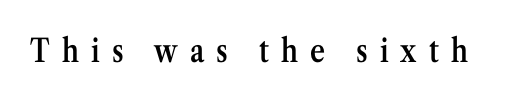
{"serif": "yes", "italic": "no", "bold": "semi", "weight": "semibold", "width": "condensed", "stroke_contrast": "medium", "x_height": "medium", "monospaced": "no", "underline": "no", "letter_spacing": "wide", "letter_spacing_em": 0.38, "glyph_px": 32}
